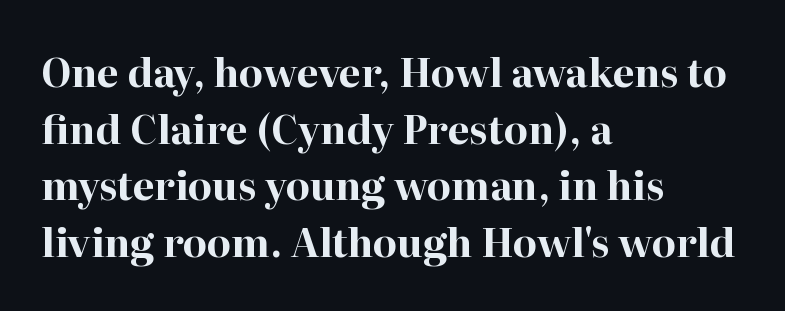
Q: Is the text bold? A: Yes.
Q: Is the text italic (slanted)? A: No, it is upright.
Q: Is the typeface a serif or a sans-serif typeface? A: Serif.
Q: Is the text underlined? A: No.
Q: How is the paragraph aligned? A: Left-aligned.
Q: Is the spacing between letters normal or unusually wide? A: Normal.
Q: Is the spacing between lines tight, normal or loose? A: Normal.
Q: Width (condensed, normal, or wide)? A: Normal.
Q: Stroke contrast? A: High.
Q: x-height? A: Medium.
Q: Monospaced? A: No.
